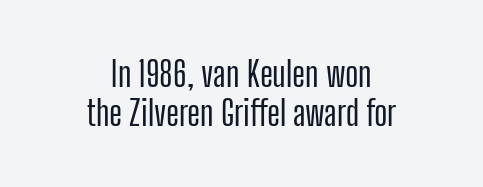
The passage shown is not underscored anywhere. The rendering uses natural spacing where letterforms have individual widths. You can tell it's not italic because the verticals are truly vertical. Which margin do the lines hug? Neither — every line sits in the middle. These lines are composed in type without serifs.
